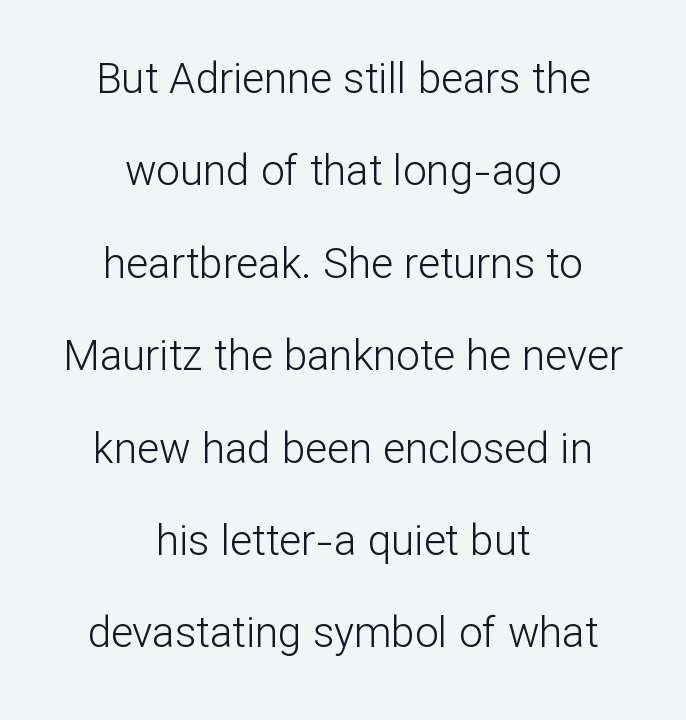
Q: Is the text bold? A: No.
Q: Is the text italic (slanted)? A: No, it is upright.
Q: Is the typeface a serif or a sans-serif typeface? A: Sans-serif.
Q: Is the text underlined? A: No.
Q: How is the paragraph aligned? A: Centered.
Q: Is the spacing between letters normal or unusually wide? A: Normal.
Q: Is the spacing between lines tight, normal or loose? A: Loose.
Q: Width (condensed, normal, or wide)? A: Normal.
Q: Stroke contrast? A: Low.
Q: x-height? A: Medium.
Q: Monospaced? A: No.
